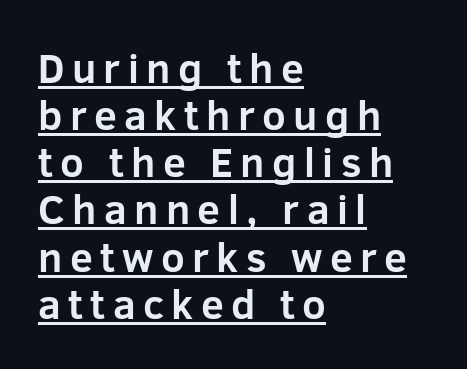
{"serif": "no", "italic": "no", "bold": "yes", "weight": "bold", "width": "normal", "stroke_contrast": "low", "x_height": "medium", "monospaced": "no", "underline": "yes", "align": "left", "line_spacing": "tight", "line_spacing_ratio": 1.15, "glyph_px": 41}
